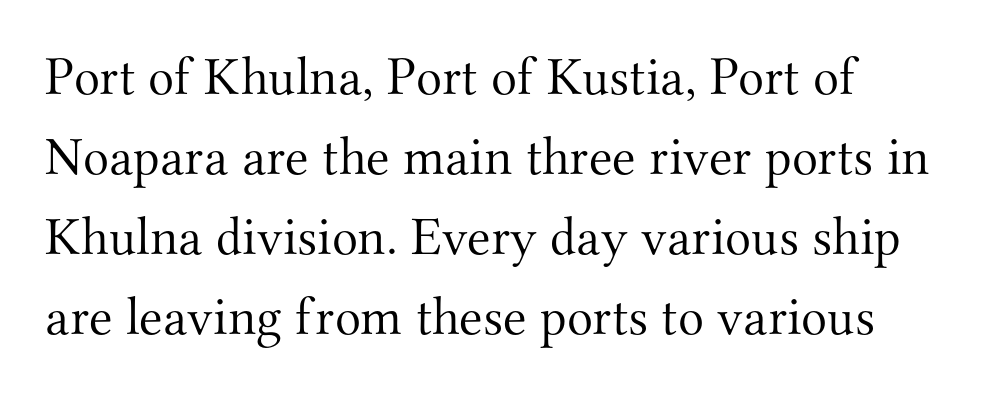
Q: Is the text bold? A: No.
Q: Is the text italic (slanted)? A: No, it is upright.
Q: Is the typeface a serif or a sans-serif typeface? A: Serif.
Q: Is the text underlined? A: No.
Q: How is the paragraph aligned? A: Left-aligned.
Q: Is the spacing between letters normal or unusually wide? A: Normal.
Q: Is the spacing between lines tight, normal or loose? A: Normal.
Q: Width (condensed, normal, or wide)? A: Normal.
Q: Stroke contrast? A: Medium.
Q: x-height? A: Small.
Q: Monospaced? A: No.
